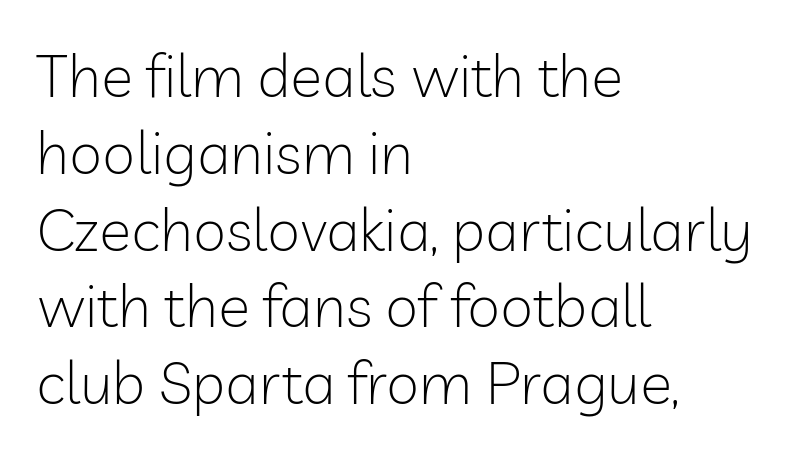
Heft: none added — not bold. Does the lettering tilt? It doesn't — this is upright. A sans-serif font was chosen for this passage. Varying glyph widths throughout — classic text-font behaviour.
